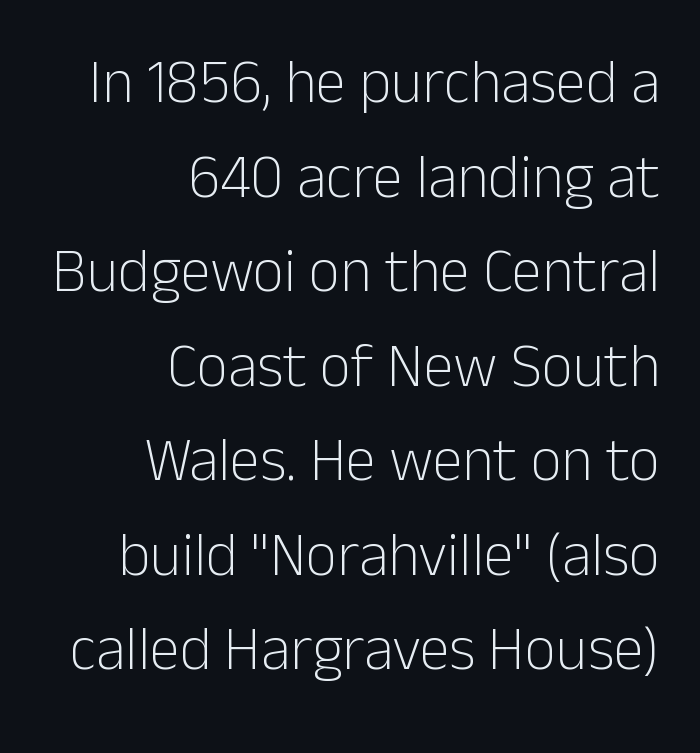
Weight: not bold — regular or lighter. No feet cap the strokes, marking this as sans-serif type. Words float on clear page, feet unadorned. Every stem runs plumb, perpendicular to the baseline.
